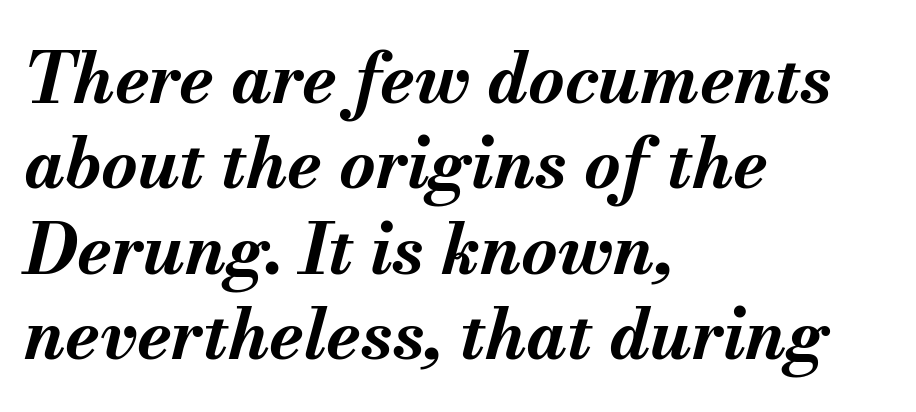
{"italic": "yes", "lean": "right", "slant_degrees": 13, "bold": "yes", "weight": "bold", "width": "normal", "stroke_contrast": "medium", "x_height": "small", "monospaced": "no", "underline": "no", "align": "left", "line_spacing_ratio": 1.22, "letter_spacing": "normal", "letter_spacing_em": 0.0, "glyph_px": 70}
